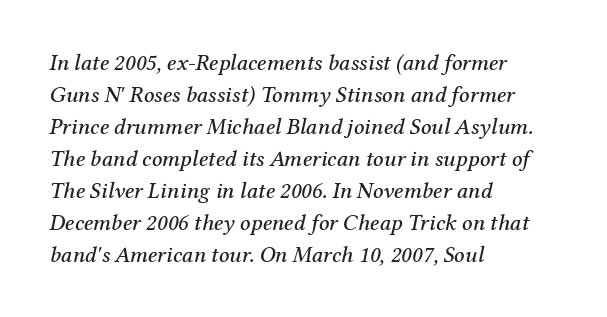
The lines sit at an ordinary, default distance from one another. It's the slanting kind of type. The face used here is rendered with its standard letterfit. Each line starts at the same left margin while the right side varies.
